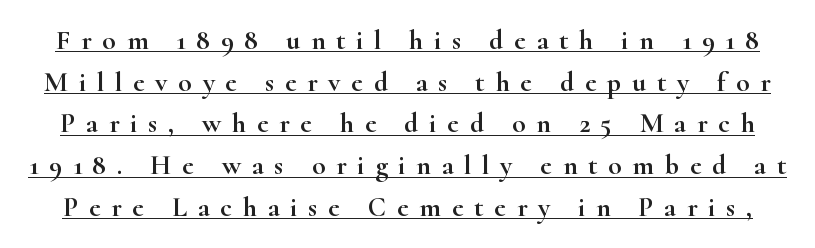
Has an underline been added? It has. This rendering employs a face with finishing strokes, i.e., a serif. If you drew a line through each stem, it would be perfectly vertical. Varying glyph widths throughout — classic text-font behaviour.
